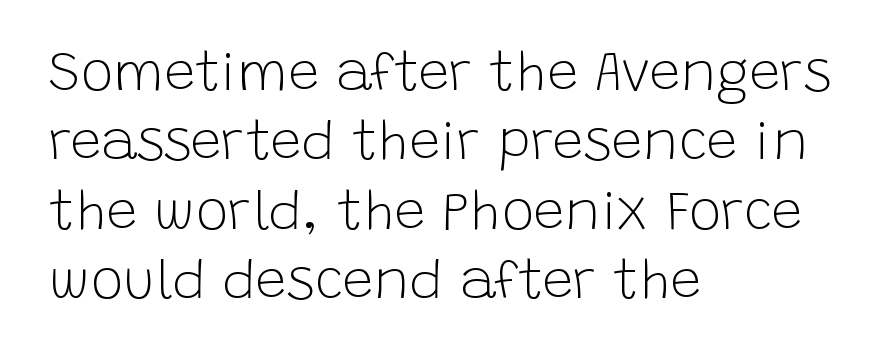
{"serif": "no", "italic": "no", "bold": "no", "weight": "light", "width": "normal", "stroke_contrast": "low", "x_height": "large", "monospaced": "no", "underline": "no", "align": "left", "line_spacing": "normal", "line_spacing_ratio": 1.26, "letter_spacing": "normal", "letter_spacing_em": 0.0, "glyph_px": 55}
